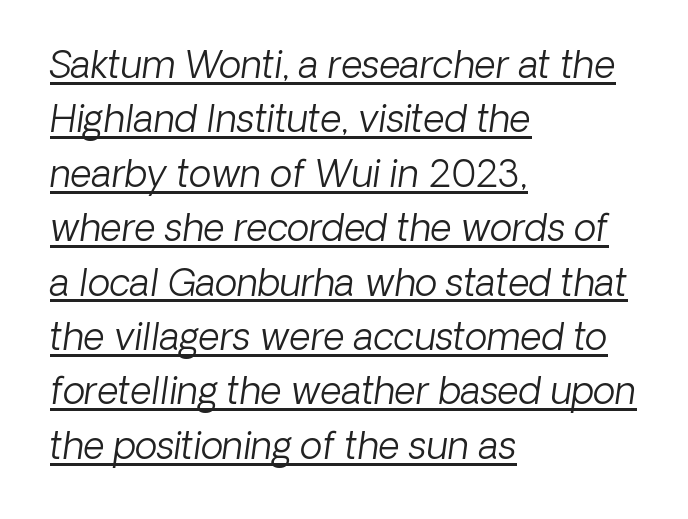
{"serif": "no", "bold": "no", "weight": "light", "width": "normal", "stroke_contrast": "low", "x_height": "medium", "monospaced": "no", "underline": "yes", "align": "left", "line_spacing": "normal", "line_spacing_ratio": 1.47, "letter_spacing": "normal", "letter_spacing_em": 0.0, "glyph_px": 37}
